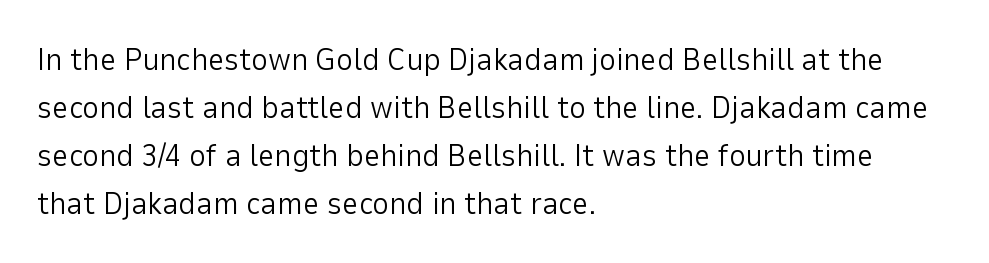
Q: Is the text bold? A: No.
Q: Is the text italic (slanted)? A: No, it is upright.
Q: Is the typeface a serif or a sans-serif typeface? A: Sans-serif.
Q: Is the text underlined? A: No.
Q: How is the paragraph aligned? A: Left-aligned.
Q: Is the spacing between letters normal or unusually wide? A: Normal.
Q: Is the spacing between lines tight, normal or loose? A: Normal.
Q: Width (condensed, normal, or wide)? A: Normal.
Q: Stroke contrast? A: Low.
Q: x-height? A: Medium.
Q: Monospaced? A: No.
